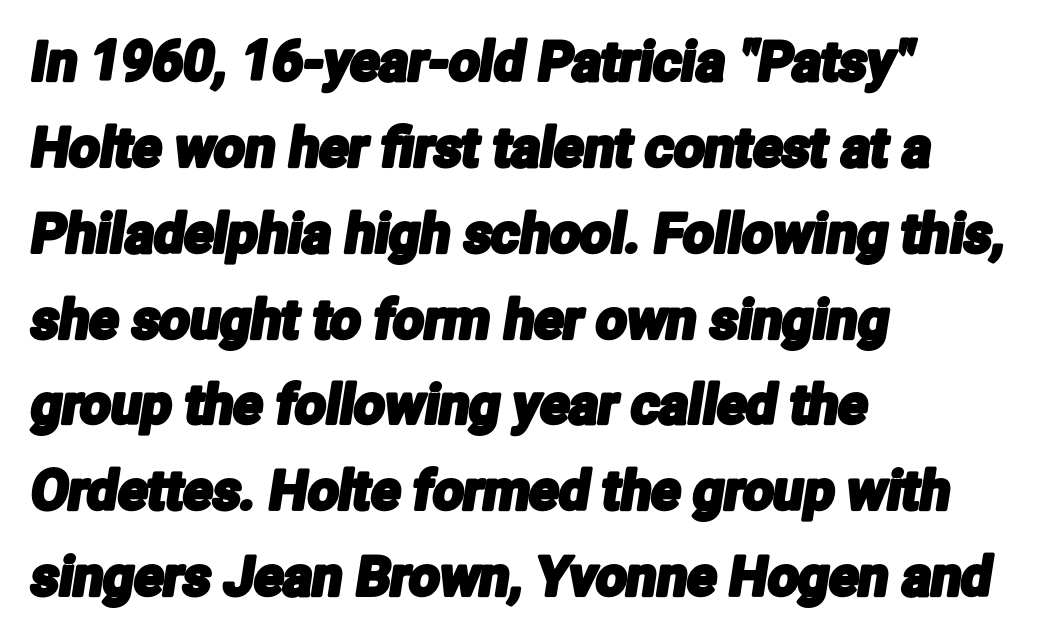
{"serif": "no", "width": "condensed", "stroke_contrast": "low", "x_height": "medium", "monospaced": "no", "underline": "no", "align": "left", "line_spacing": "normal", "line_spacing_ratio": 1.59, "letter_spacing": "normal", "letter_spacing_em": 0.0, "glyph_px": 54}
